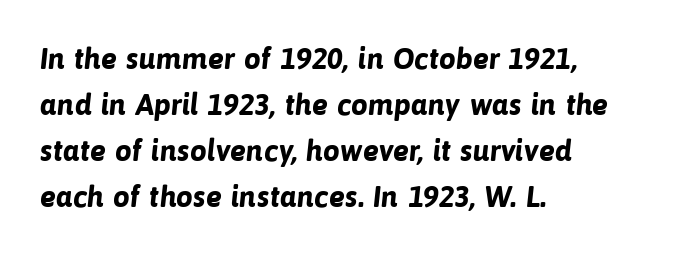
{"serif": "no", "bold": "yes", "weight": "bold", "width": "normal", "stroke_contrast": "low", "x_height": "medium", "monospaced": "no", "underline": "no", "align": "left", "line_spacing": "normal", "line_spacing_ratio": 1.53, "letter_spacing": "normal", "letter_spacing_em": 0.0, "glyph_px": 30}
